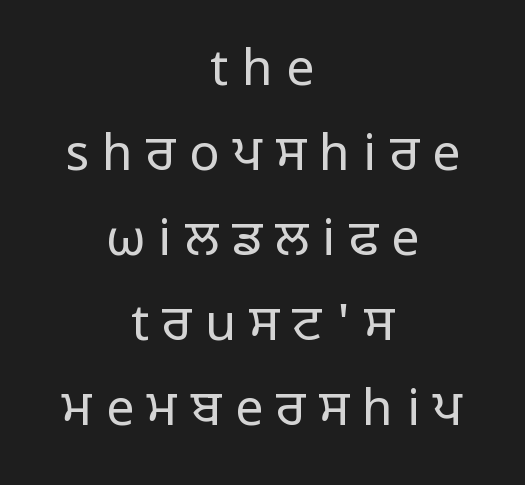
{"serif": "no", "italic": "no", "bold": "no", "weight": "regular", "width": "normal", "stroke_contrast": "low", "x_height": "medium", "monospaced": "no", "underline": "no", "align": "center", "line_spacing": "normal", "line_spacing_ratio": 1.7, "letter_spacing": "wide", "letter_spacing_em": 0.27, "glyph_px": 50}
